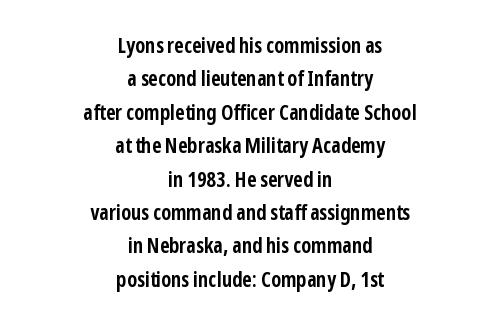
The image shows 21 px bold type, upright; set centered, normal line spacing (1.59x), normal letter spacing, not underlined.
